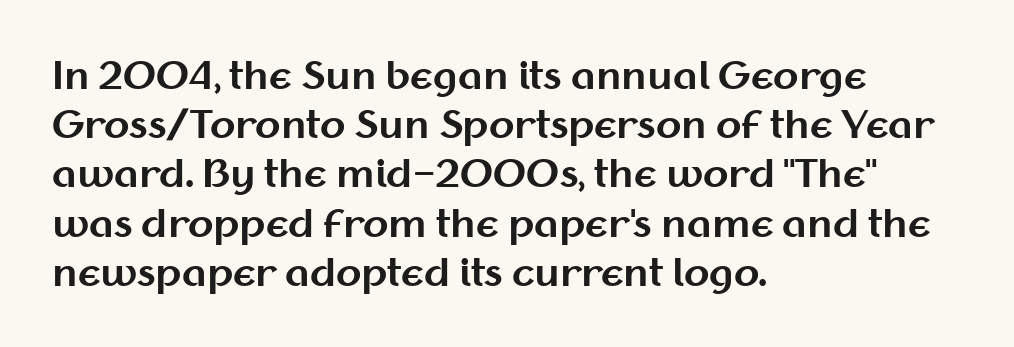
{"serif": "no", "italic": "no", "bold": "yes", "weight": "bold", "width": "normal", "stroke_contrast": "medium", "x_height": "medium", "monospaced": "no", "underline": "no", "align": "left", "line_spacing": "normal", "line_spacing_ratio": 1.33, "letter_spacing": "normal", "letter_spacing_em": 0.0, "glyph_px": 37}
